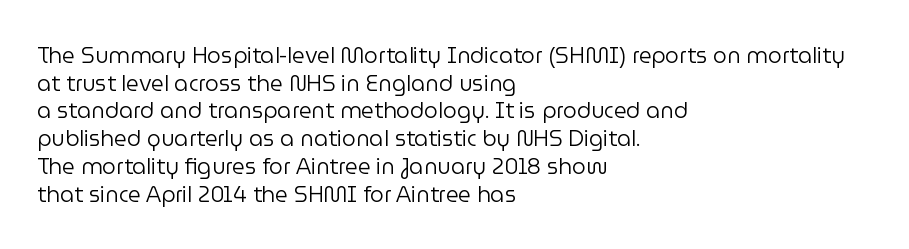
{"italic": "no", "bold": "no", "underline": "no", "align": "left", "line_spacing": "normal", "line_spacing_ratio": 1.26, "letter_spacing": "normal", "letter_spacing_em": 0.0, "glyph_px": 22}
